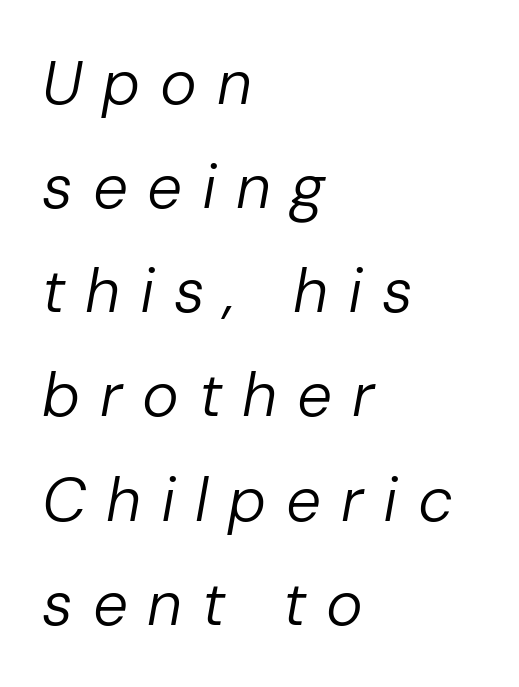
Q: Is the text bold? A: No.
Q: Is the text italic (slanted)? A: Yes, it leans right by about 10 degrees.
Q: Is the text underlined? A: No.
Q: How is the paragraph aligned? A: Left-aligned.
Q: Is the spacing between letters normal or unusually wide? A: Unusually wide.
Q: Is the spacing between lines tight, normal or loose? A: Normal.
Q: Width (condensed, normal, or wide)? A: Normal.
Q: Stroke contrast? A: Low.
Q: x-height? A: Medium.
Q: Monospaced? A: No.
